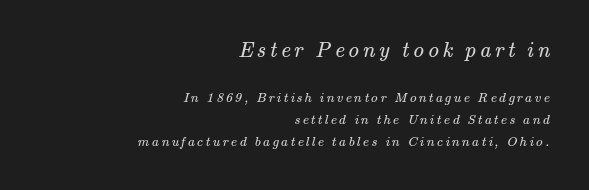
The image shows 22 px text type; set right-aligned, normal line spacing (1.54x), not underlined; the first (top) block is 1.57x larger.
